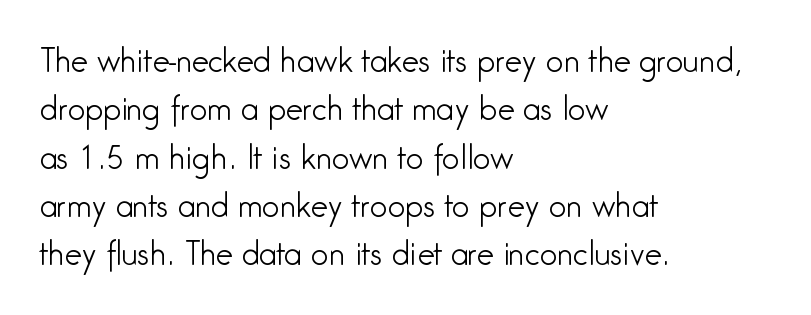
The type family on display is of the sans-serif kind. Standard letterfit; no display-style spreading of the glyphs. Looks like regular typesetting: each glyph gets only the width it needs. Compared with a typical body face, this is equally light or lighter still. The rendering uses a moderate line-height, typical for paragraphs.
